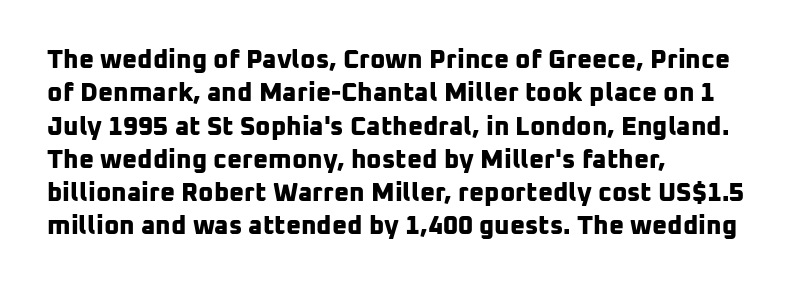
Q: Is the text bold? A: Yes.
Q: Is the text underlined? A: No.
Q: How is the paragraph aligned? A: Left-aligned.
Q: Is the spacing between letters normal or unusually wide? A: Normal.
Q: Is the spacing between lines tight, normal or loose? A: Normal.
